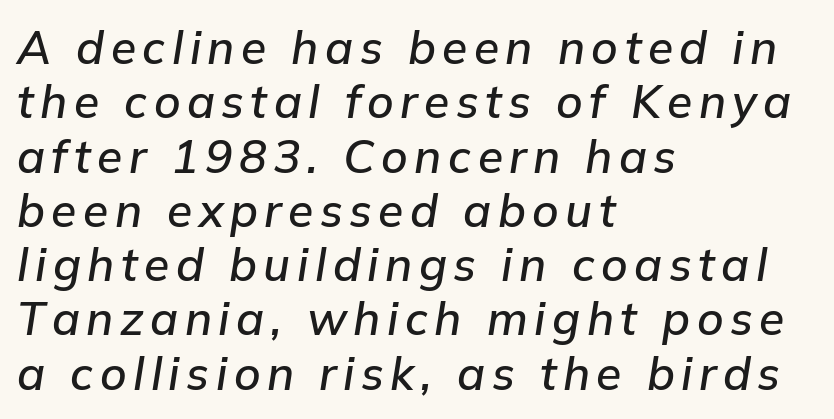
Q: Is the text italic (slanted)? A: Yes, it leans right by about 9 degrees.
Q: Is the text underlined? A: No.
Q: How is the paragraph aligned? A: Left-aligned.
Q: Width (condensed, normal, or wide)? A: Normal.
Q: Stroke contrast? A: Low.
Q: x-height? A: Medium.
Q: Monospaced? A: No.
